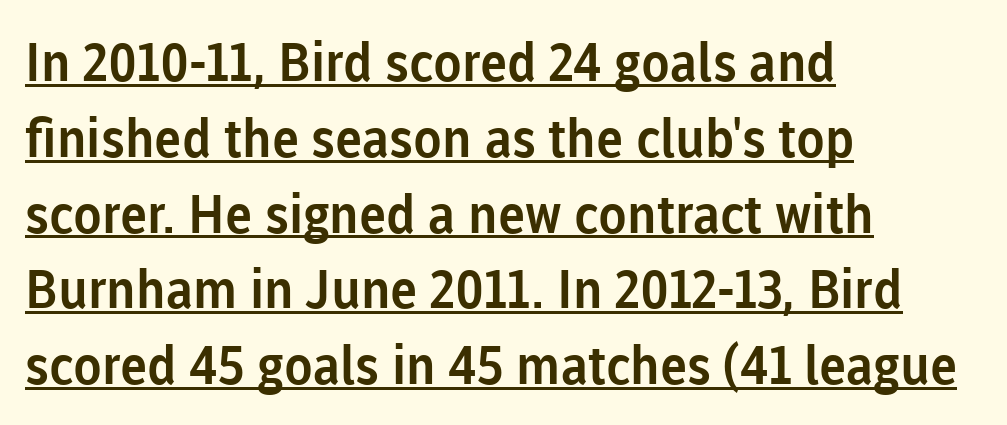
Successive baselines arrive at the customary interval. Letter spacing: default. You can see a thin bar hugging the bottom of the glyphs. Leftover space on each line is placed entirely after the last word.
